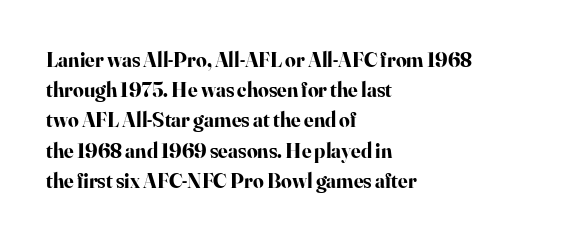
Emphasis by weight is at full strength: bold. Compared with typical body copy, the letter spacing here is the same. The passage shown is not underscored anywhere. Each new line begins a customary step beneath the previous one.
